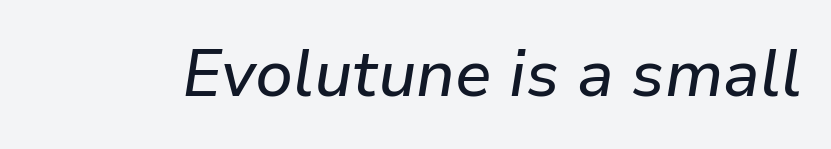
Q: Is the text italic (slanted)? A: Yes, it leans right by about 9 degrees.
Q: Is the text underlined? A: No.
Q: Is the spacing between letters normal or unusually wide? A: Normal.
Q: Width (condensed, normal, or wide)? A: Normal.
Q: Stroke contrast? A: Low.
Q: x-height? A: Medium.
Q: Monospaced? A: No.
